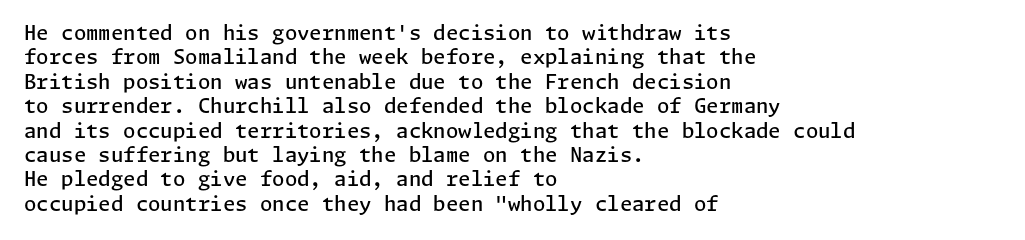
The image shows 20 px text type, upright; set left-aligned, line spacing 1.22x, normal letter spacing, not underlined.
